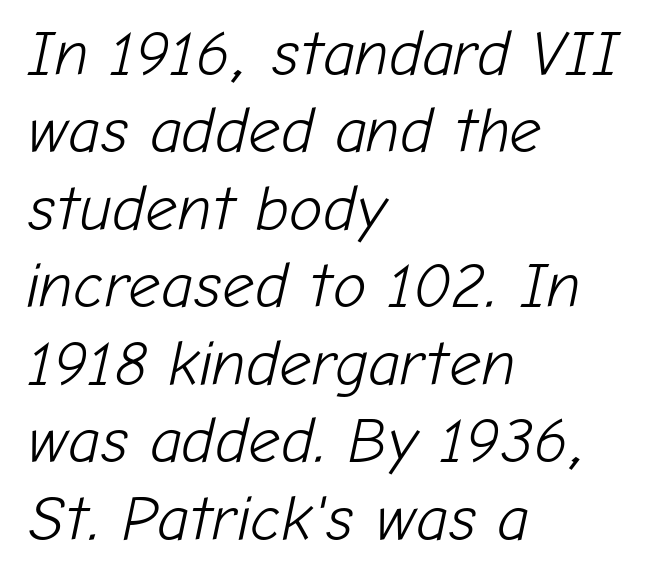
The image shows 63 px light type, italic (leaning right); set left-aligned, line spacing 1.23x, normal letter spacing, not underlined; low stroke contrast and a medium x-height.
